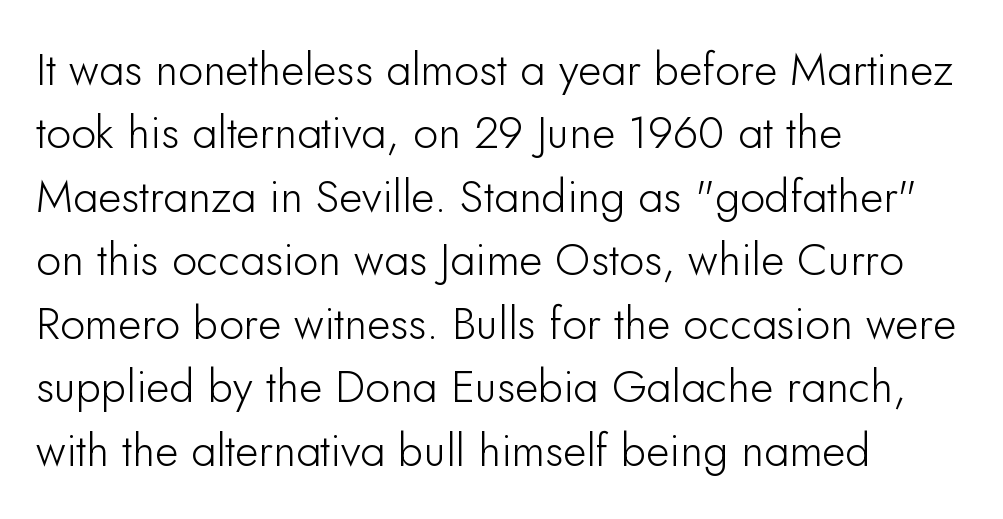
{"serif": "no", "italic": "no", "width": "normal", "stroke_contrast": "low", "x_height": "small", "monospaced": "no", "underline": "no", "align": "left", "line_spacing": "normal", "line_spacing_ratio": 1.41, "letter_spacing": "normal", "letter_spacing_em": 0.0, "glyph_px": 45}
